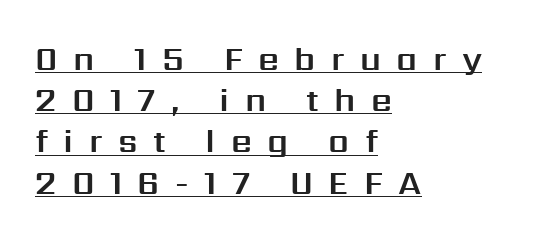
{"serif": "no", "italic": "no", "width": "normal", "stroke_contrast": "medium", "x_height": "medium", "monospaced": "no", "underline": "yes", "align": "left", "line_spacing": "normal", "line_spacing_ratio": 1.25, "letter_spacing": "wide", "letter_spacing_em": 0.47, "glyph_px": 33}
